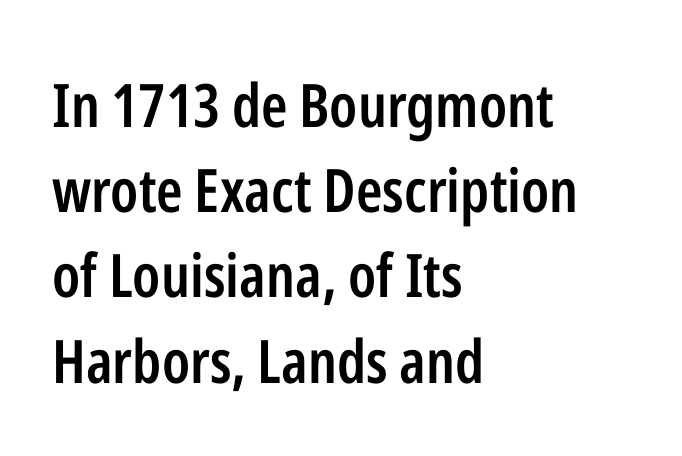
Q: Is the text bold? A: Semi-bold.
Q: Is the text italic (slanted)? A: No, it is upright.
Q: Is the typeface a serif or a sans-serif typeface? A: Sans-serif.
Q: Is the text underlined? A: No.
Q: How is the paragraph aligned? A: Left-aligned.
Q: Is the spacing between letters normal or unusually wide? A: Normal.
Q: Is the spacing between lines tight, normal or loose? A: Normal.
Q: Width (condensed, normal, or wide)? A: Condensed.
Q: Stroke contrast? A: Low.
Q: x-height? A: Medium.
Q: Monospaced? A: No.
